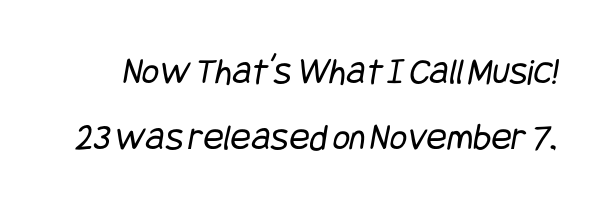
Q: Is the text bold? A: No.
Q: Is the typeface a serif or a sans-serif typeface? A: Sans-serif.
Q: Is the text underlined? A: No.
Q: Is the spacing between letters normal or unusually wide? A: Normal.
Q: Width (condensed, normal, or wide)? A: Condensed.
Q: Stroke contrast? A: Low.
Q: x-height? A: Large.
